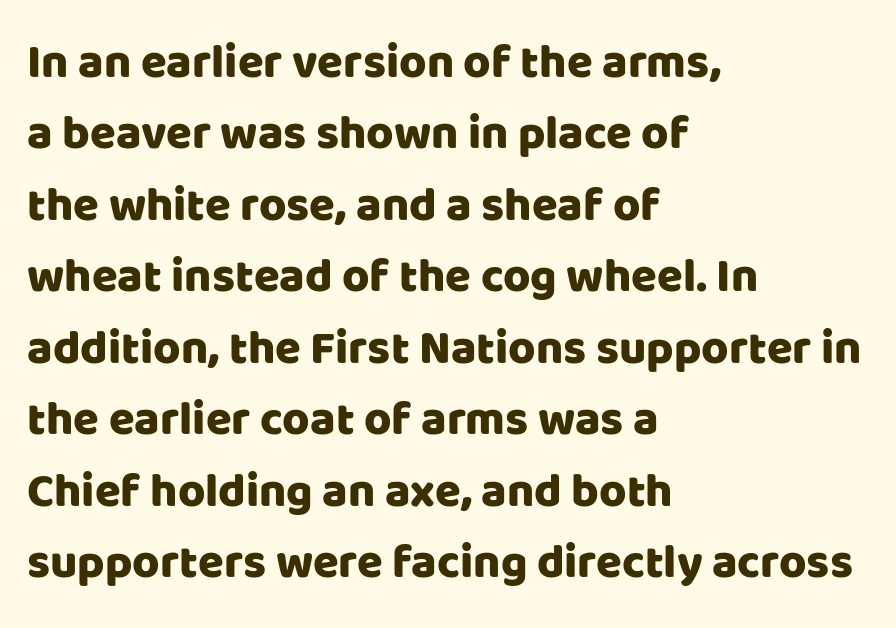
Honestly, the row spacing looks completely unremarkable. Nothing unusual about the tracking: characters are spaced as the font intends. The face used here is proportionally spaced, like ordinary book or web type. Quick note: underline off. The typeface chosen for these lines omits serifs.
